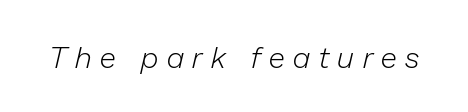
Q: Is the text bold? A: No.
Q: Is the text italic (slanted)? A: Yes, it leans right by about 13 degrees.
Q: Is the text underlined? A: No.
Q: Is the spacing between letters normal or unusually wide? A: Unusually wide.
Q: Width (condensed, normal, or wide)? A: Normal.
Q: Stroke contrast? A: Low.
Q: x-height? A: Medium.
Q: Monospaced? A: No.
